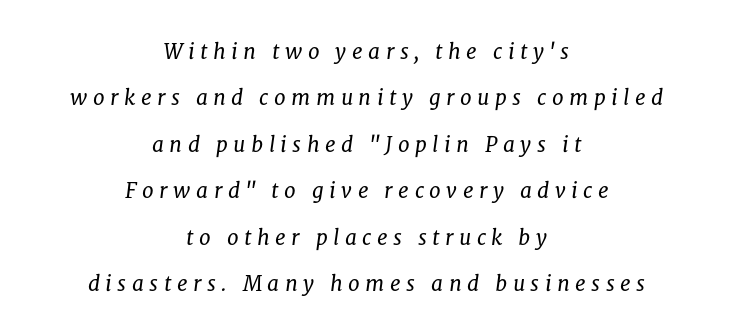
Honestly, the letter spacing is so wide it's the main thing you notice. Glance below the letters and you will spot only blank space. Leading is clearly above the norm, producing a sparse column. The strokes carry an ordinary text weight at most.
